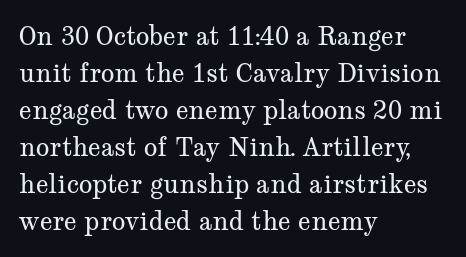
A typesetter would call this leading conventional body-copy spacing. Descender tails drop into unmarked territory. Visually the block forms a straight wall on the left and a jagged coastline on the right. Do the letters lean? They stand straight.
